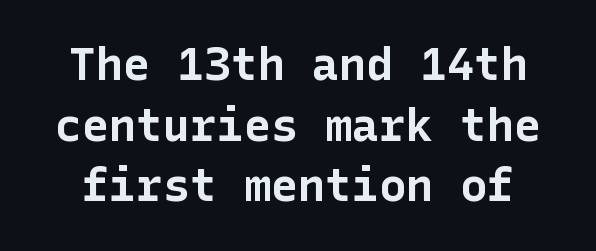
Rule under the text: the space is simply empty. Compared with typical body copy, the letter spacing here is the same. The rows are spaced the way most documents space them. The designer went with a sans here, leaving each stem footless.
